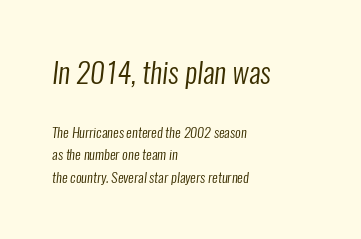
The tracking reads as untouched default to a designer's eye. Line spacing here is normal. Heft: none added — not bold. Serifs: no, the terminals of the letterforms are clean. The face used here is proportionally spaced, like ordinary book or web type.
